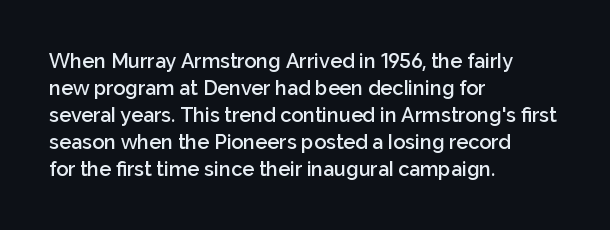
{"italic": "no", "bold": "semi", "underline": "no", "align": "left", "line_spacing": "normal", "line_spacing_ratio": 1.35, "letter_spacing": "normal", "letter_spacing_em": 0.0, "glyph_px": 20}
